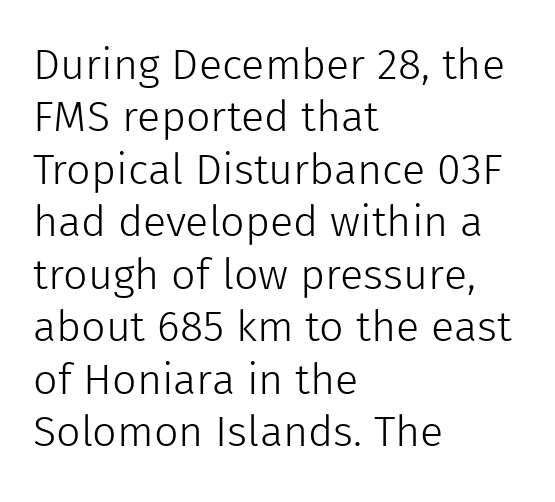
The image shows 43 px light sans-serif type, upright; set left-aligned, line spacing 1.22x, normal letter spacing, not underlined; a medium x-height.
